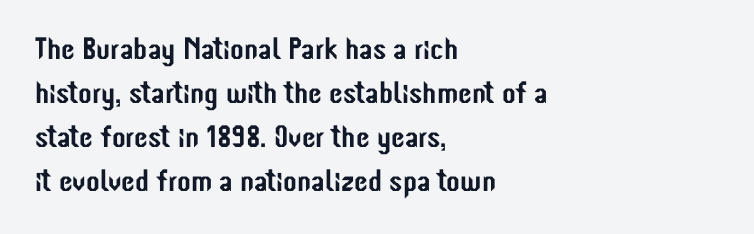
{"serif": "no", "italic": "no", "width": "condensed", "stroke_contrast": "low", "x_height": "medium", "monospaced": "no", "underline": "no", "align": "left", "line_spacing": "normal", "line_spacing_ratio": 1.42, "letter_spacing": "normal", "letter_spacing_em": 0.0, "glyph_px": 31}
